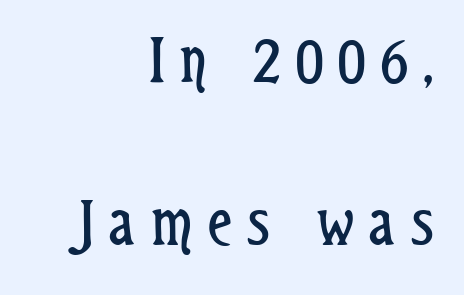
Q: Is the text bold? A: No.
Q: Is the text italic (slanted)? A: No, it is upright.
Q: Is the typeface a serif or a sans-serif typeface? A: Sans-serif.
Q: Is the text underlined? A: No.
Q: How is the paragraph aligned? A: Right-aligned.
Q: Is the spacing between letters normal or unusually wide? A: Unusually wide.
Q: Is the spacing between lines tight, normal or loose? A: Loose.
Q: Width (condensed, normal, or wide)? A: Condensed.
Q: Stroke contrast? A: Low.
Q: x-height? A: Medium.
Q: Monospaced? A: No.
